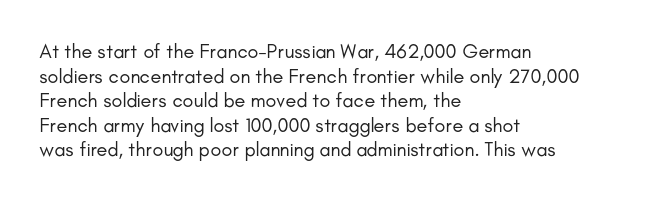
Casual observation: everything's shoved over to the left. This is not heavy type; no bold has been used. Italic? Not at all — the glyphs are vertical. The space beneath each line is pristine and unruled. No extra tracking has been applied to these lines.
